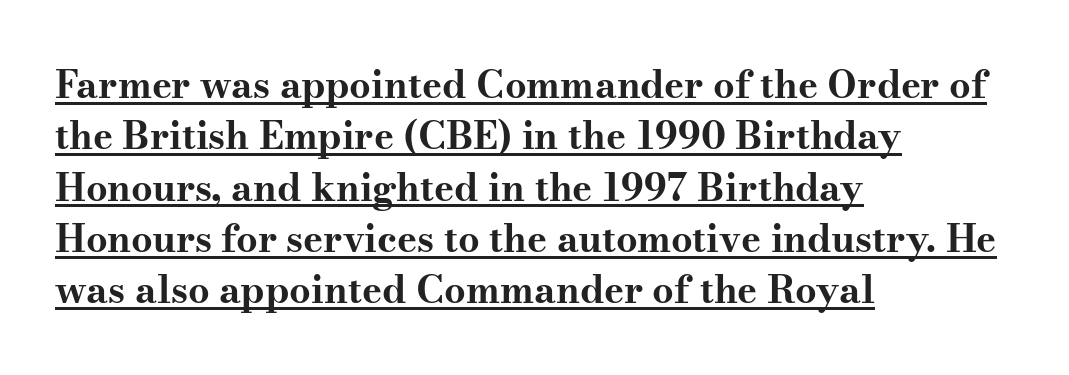
The image shows 38 px bold, wide serif type, upright; set left-aligned, normal line spacing (1.35x), normal letter spacing, underlined; medium stroke contrast and a small x-height.
